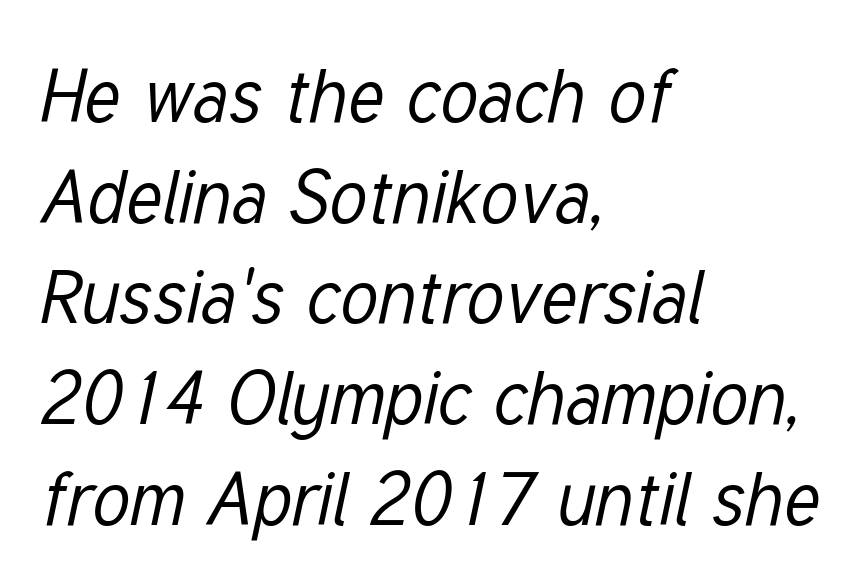
The image shows 74 px regular-weight, condensed type, italic (leaning right); set left-aligned, normal line spacing (1.36x), normal letter spacing, not underlined; low stroke contrast and a medium x-height.
